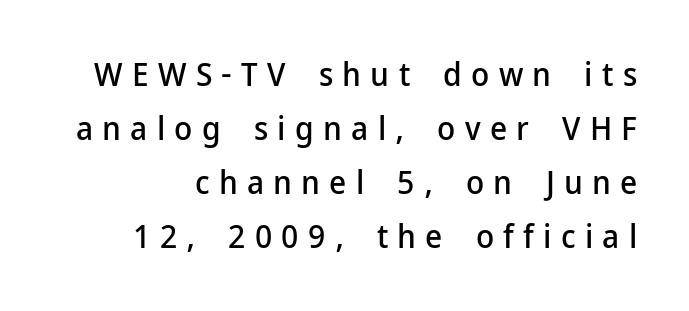
Q: Is the text italic (slanted)? A: No, it is upright.
Q: Is the typeface a serif or a sans-serif typeface? A: Sans-serif.
Q: Is the text underlined? A: No.
Q: Is the spacing between letters normal or unusually wide? A: Unusually wide.
Q: Is the spacing between lines tight, normal or loose? A: Normal.
Q: Width (condensed, normal, or wide)? A: Normal.
Q: Stroke contrast? A: Low.
Q: x-height? A: Medium.
Q: Monospaced? A: No.
